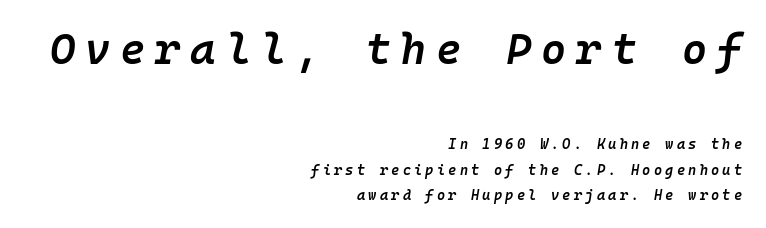
The image shows 43 px semibold type, italic (leaning right), monospaced; set right-aligned, line spacing 1.81x, unusually wide letter spacing (+0.23 em), not underlined; the first (top) block is 3.07x larger; low stroke contrast and a medium x-height.
